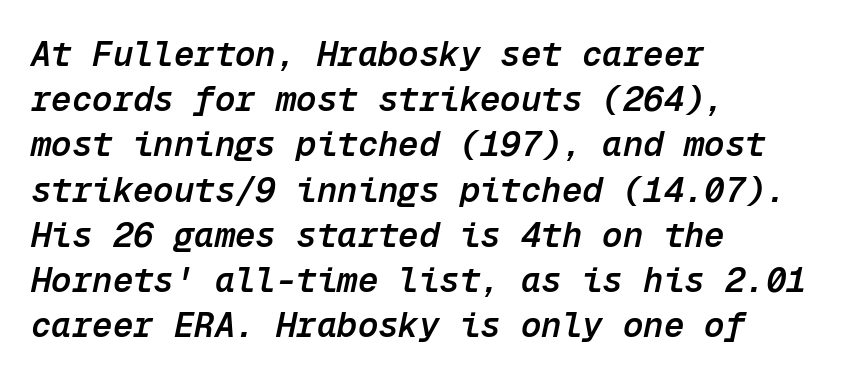
{"italic": "yes", "lean": "right", "slant_degrees": 12, "bold": "semi", "weight": "semibold", "width": "normal", "stroke_contrast": "low", "x_height": "medium", "monospaced": "yes", "underline": "no", "align": "left", "line_spacing": "normal", "line_spacing_ratio": 1.33, "letter_spacing": "normal", "letter_spacing_em": 0.0, "glyph_px": 34}
